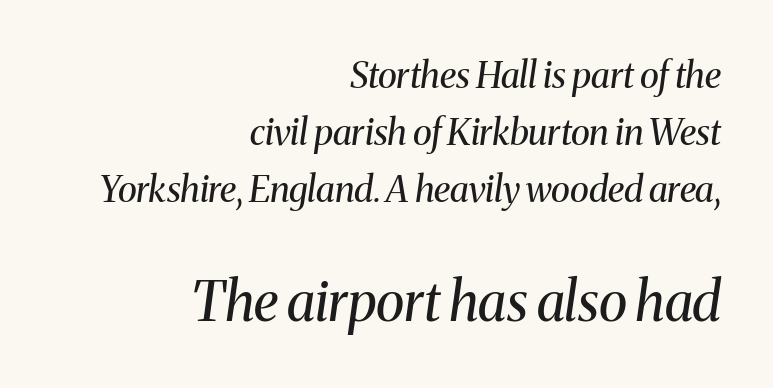
Every row of glyphs terminates at an identical x-position on the right. These lines were composed using italics. The passage shown is typeset with a serif family. Is there much room between lines? A standard amount, neither cramped nor airy.
